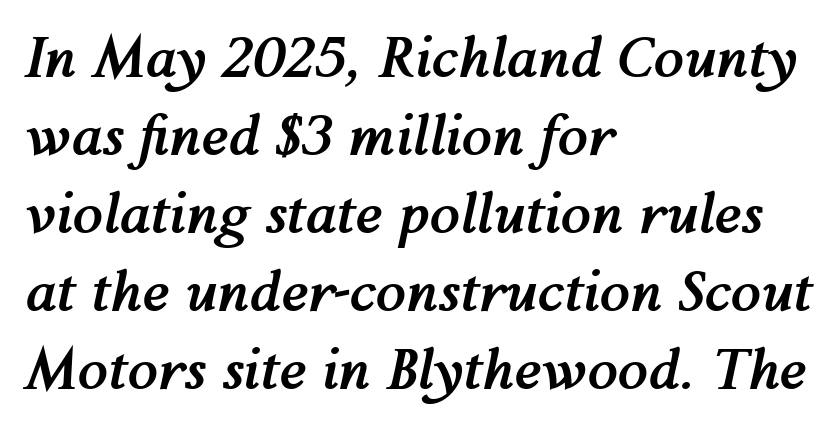
The image shows 55 px semibold type, italic (leaning right); set left-aligned, normal line spacing (1.42x), normal letter spacing, not underlined; medium stroke contrast and a medium x-height.
